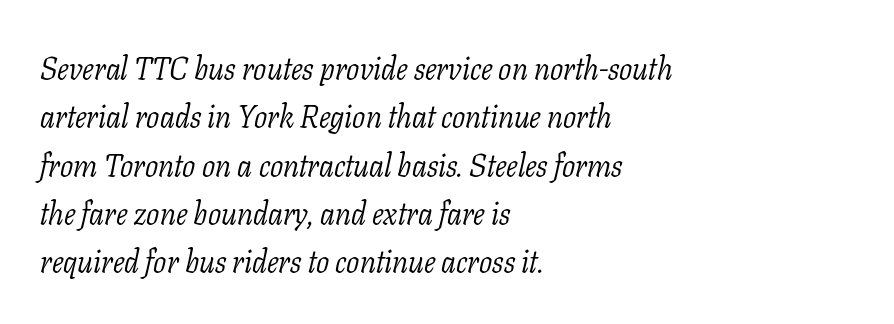
There is no visible air inserted between adjacent glyphs. The letters are slanted; this is an italic face. Letters rest on an invisible, unmarked baseline. Character widths vary here, with narrow letters taking less room than wide ones.
